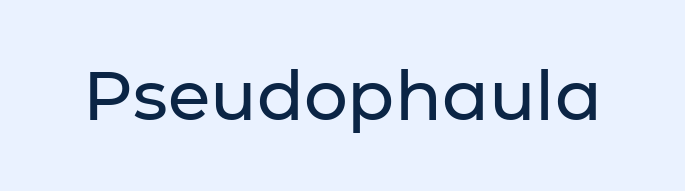
Is there any slant? The stems are plumb. Has an underline been added? It has not. Think of a printed novel: that variable character pitch is what you see here. The letterforms sit shoulder to shoulder at normal distance.
